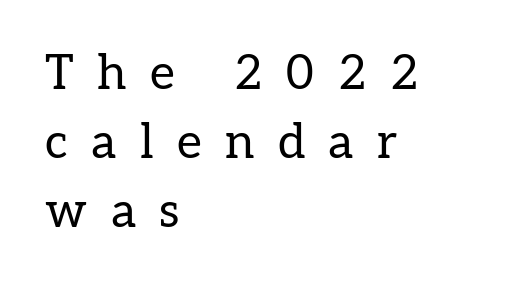
The image shows 48 px regular-weight serif type, upright; set left-aligned, normal line spacing (1.44x), unusually wide letter spacing (+0.49 em), not underlined; low stroke contrast and a medium x-height.
